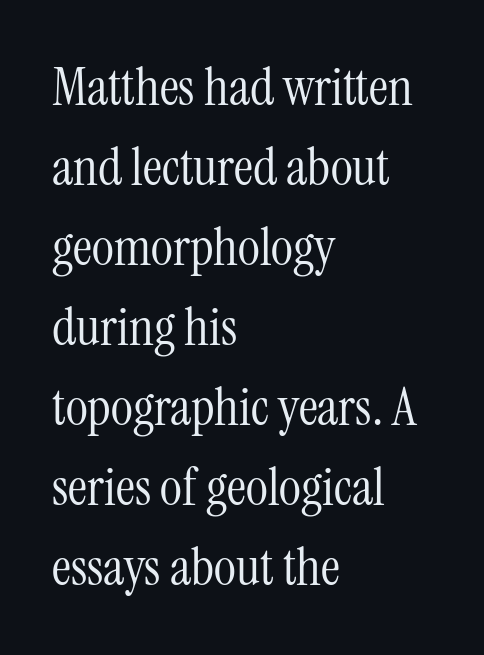
Q: Is the text bold? A: No.
Q: Is the text italic (slanted)? A: No, it is upright.
Q: Is the typeface a serif or a sans-serif typeface? A: Serif.
Q: Is the text underlined? A: No.
Q: How is the paragraph aligned? A: Left-aligned.
Q: Is the spacing between letters normal or unusually wide? A: Normal.
Q: Is the spacing between lines tight, normal or loose? A: Normal.
Q: Width (condensed, normal, or wide)? A: Condensed.
Q: Stroke contrast? A: Medium.
Q: x-height? A: Medium.
Q: Monospaced? A: No.
